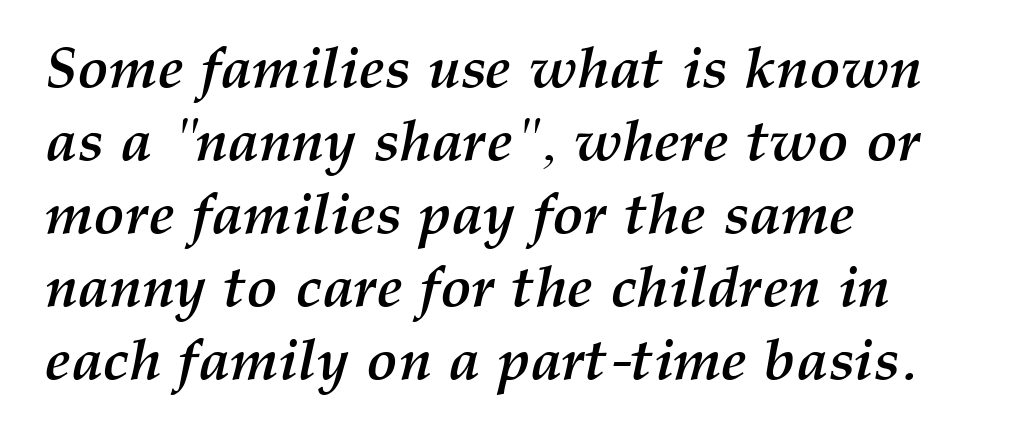
The image shows 58 px semibold type, italic (leaning right); set left-aligned, normal line spacing (1.26x), normal letter spacing, not underlined; medium stroke contrast and a medium x-height.
